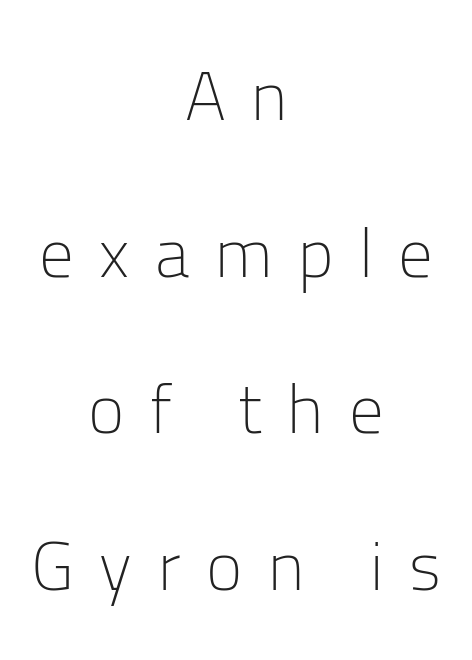
{"serif": "no", "italic": "no", "bold": "no", "weight": "light", "width": "normal", "stroke_contrast": "low", "x_height": "medium", "monospaced": "no", "underline": "no", "align": "center", "line_spacing": "loose", "line_spacing_ratio": 2.27, "letter_spacing": "wide", "letter_spacing_em": 0.37, "glyph_px": 69}
